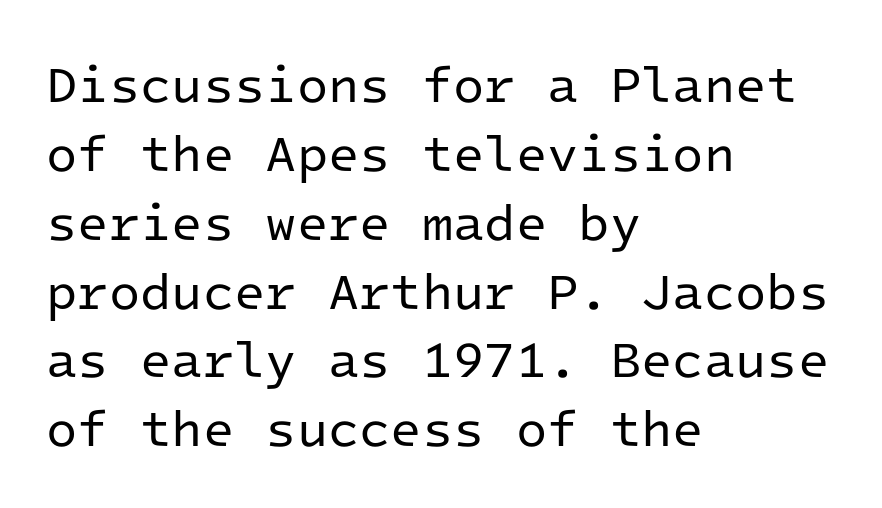
The image shows 51 px regular-weight sans-serif type, upright, monospaced; set left-aligned, normal line spacing (1.35x), normal letter spacing, not underlined; low stroke contrast and a medium x-height.
